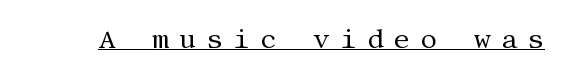
{"italic": "no", "bold": "no", "underline": "yes", "letter_spacing": "wide", "letter_spacing_em": 0.39, "glyph_px": 26}
